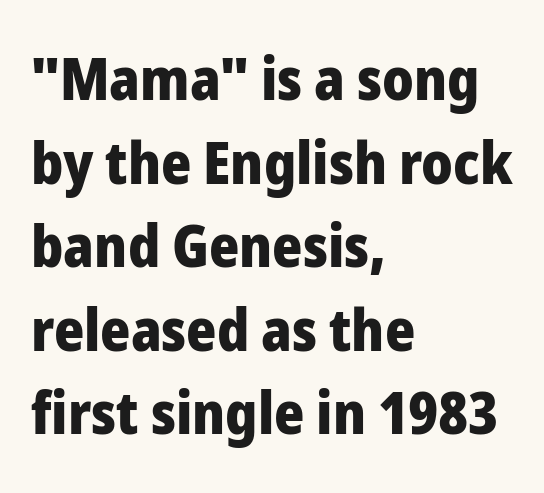
Q: Is the text bold? A: Yes.
Q: Is the text italic (slanted)? A: No, it is upright.
Q: Is the typeface a serif or a sans-serif typeface? A: Sans-serif.
Q: Is the text underlined? A: No.
Q: How is the paragraph aligned? A: Left-aligned.
Q: Is the spacing between letters normal or unusually wide? A: Normal.
Q: Is the spacing between lines tight, normal or loose? A: Normal.
Q: Width (condensed, normal, or wide)? A: Normal.
Q: Stroke contrast? A: Low.
Q: x-height? A: Medium.
Q: Monospaced? A: No.
